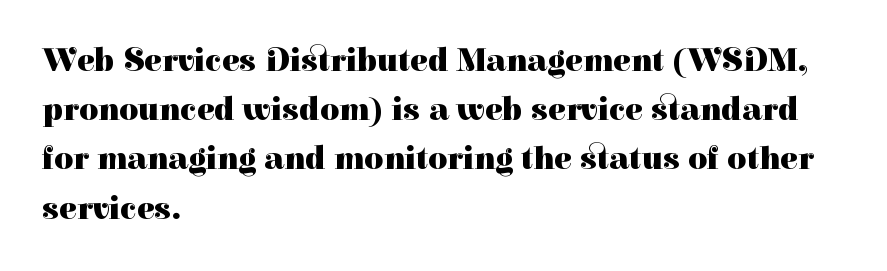
Q: Is the text bold? A: Yes.
Q: Is the text italic (slanted)? A: No, it is upright.
Q: Is the typeface a serif or a sans-serif typeface? A: Serif.
Q: Is the text underlined? A: No.
Q: How is the paragraph aligned? A: Left-aligned.
Q: Is the spacing between letters normal or unusually wide? A: Normal.
Q: Is the spacing between lines tight, normal or loose? A: Normal.
Q: Width (condensed, normal, or wide)? A: Normal.
Q: Stroke contrast? A: High.
Q: x-height? A: Medium.
Q: Monospaced? A: No.
